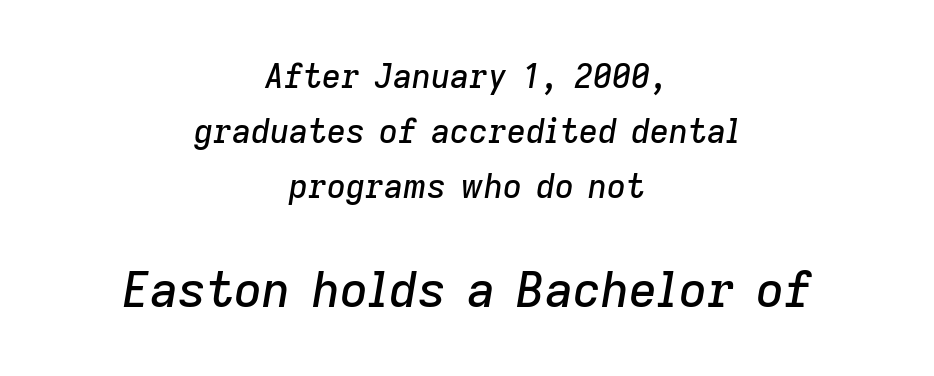
Q: Is the text italic (slanted)? A: Yes, it leans right by about 9 degrees.
Q: Is the text underlined? A: No.
Q: How is the paragraph aligned? A: Centered.
Q: Is the spacing between letters normal or unusually wide? A: Normal.
Q: Is the spacing between lines tight, normal or loose? A: Normal.
Q: Which block of text is set in a larger size, the first (top) or the second (bottom)? A: The second (bottom) one.
Q: Width (condensed, normal, or wide)? A: Normal.
Q: Stroke contrast? A: Low.
Q: x-height? A: Medium.
Q: Monospaced? A: No.
